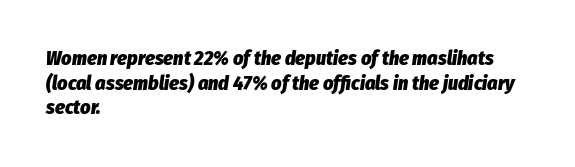
Q: Is the text bold? A: Yes.
Q: Is the text italic (slanted)? A: Yes, it leans right by about 8 degrees.
Q: Is the text underlined? A: No.
Q: How is the paragraph aligned? A: Left-aligned.
Q: Is the spacing between letters normal or unusually wide? A: Normal.
